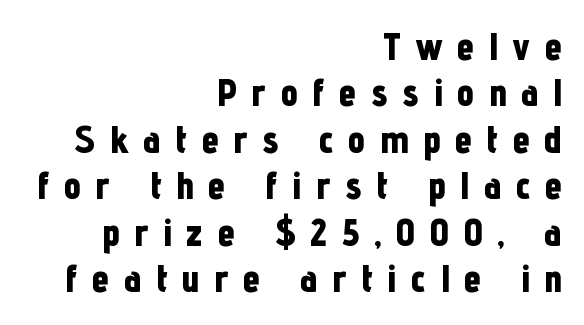
These lines were composed using upright roman letters. Look at the stroke-to-counter ratio: heavy, a bold. Each row of text sits above clean, open space. You could only call the tracking loose — the letters float apart. Serif or sans? Sans — the stroke terminals are bare.
